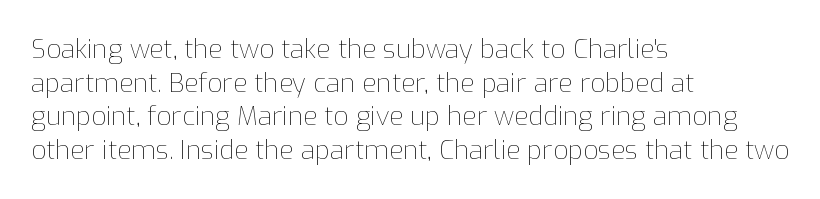
{"italic": "no", "bold": "no", "underline": "no", "align": "left", "line_spacing": "normal", "line_spacing_ratio": 1.29, "letter_spacing": "normal", "letter_spacing_em": 0.0, "glyph_px": 26}
